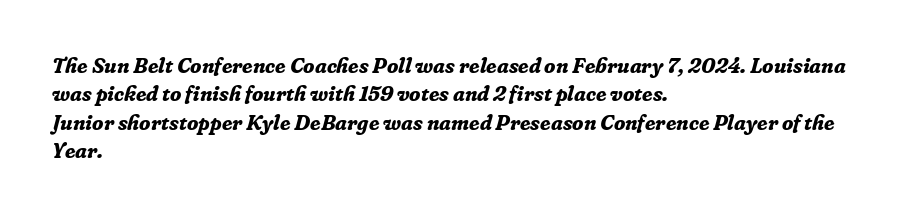
Which margin do the lines hug? The left one — the right edge is uneven. What stands out about the letter spacing? Nothing — it is the standard amount. Typesetter's note: full bold, strokes at maximum text heaviness. Line spacing here is normal. Rule under the text: the space is simply empty.
